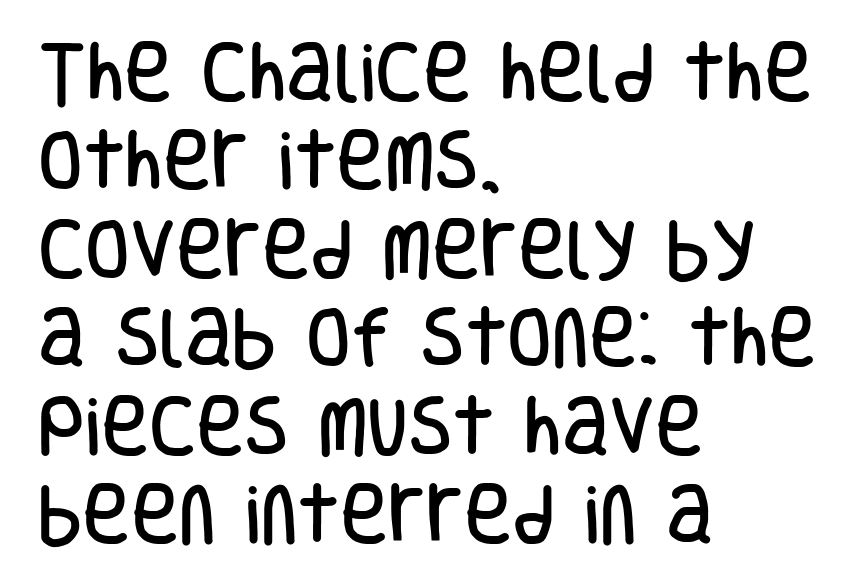
{"serif": "no", "italic": "no", "width": "condensed", "stroke_contrast": "low", "x_height": "large", "monospaced": "no", "underline": "no", "align": "left", "line_spacing": "normal", "line_spacing_ratio": 1.36, "letter_spacing": "normal", "letter_spacing_em": 0.0, "glyph_px": 65}
